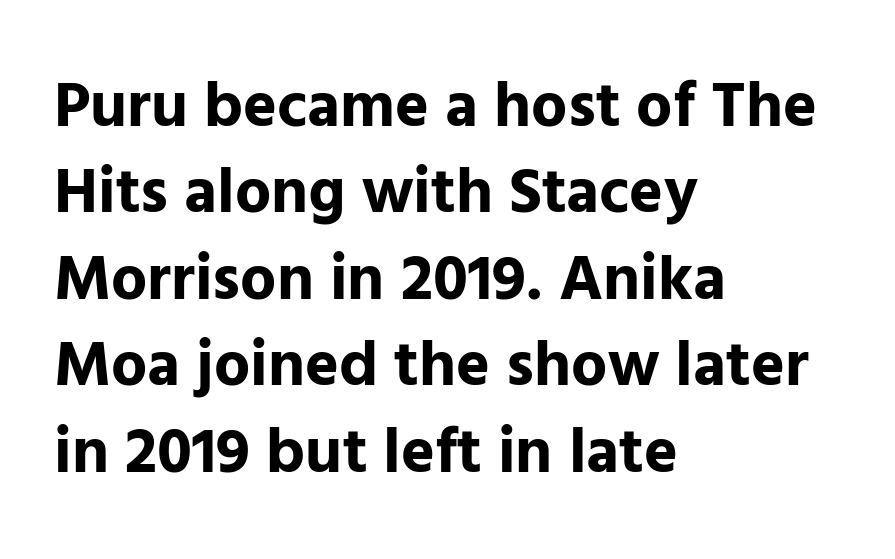
{"serif": "no", "italic": "no", "bold": "yes", "weight": "bold", "width": "normal", "stroke_contrast": "low", "x_height": "medium", "monospaced": "no", "underline": "no", "align": "left", "line_spacing": "normal", "line_spacing_ratio": 1.35, "letter_spacing": "normal", "letter_spacing_em": 0.0, "glyph_px": 64}
